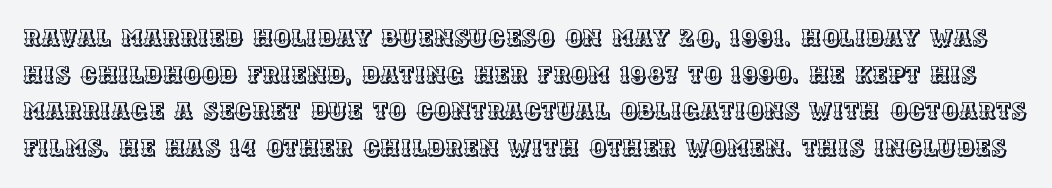
Quick note: interline space is typical. In terms of posture, this sample is upright. Default kerning and tracking; the words read as compact shapes. Has an underline been added? It has not.
